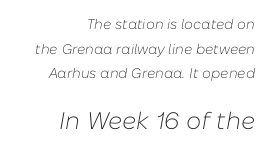
The image shows 24 px text type, italic (leaning right); set right-aligned, line spacing 1.76x, normal letter spacing, not underlined; the second (bottom) block is 1.71x larger.
